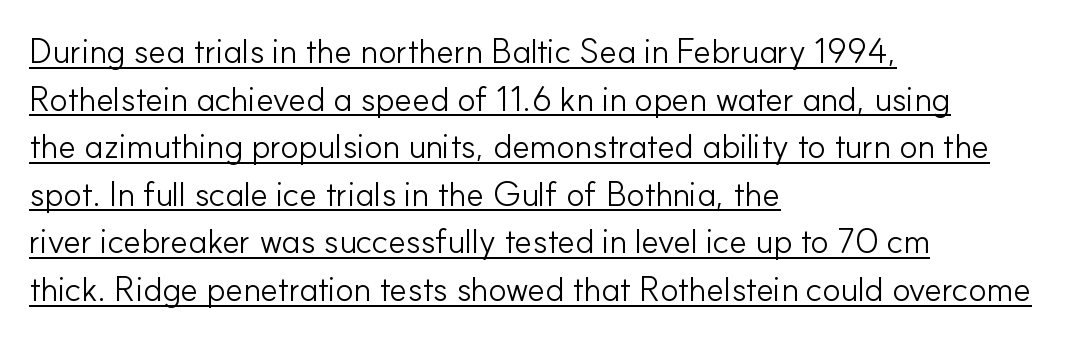
{"serif": "no", "italic": "no", "bold": "no", "weight": "light", "width": "normal", "stroke_contrast": "low", "x_height": "small", "monospaced": "no", "underline": "yes", "align": "left", "line_spacing": "normal", "line_spacing_ratio": 1.4, "letter_spacing": "normal", "letter_spacing_em": 0.0, "glyph_px": 34}
